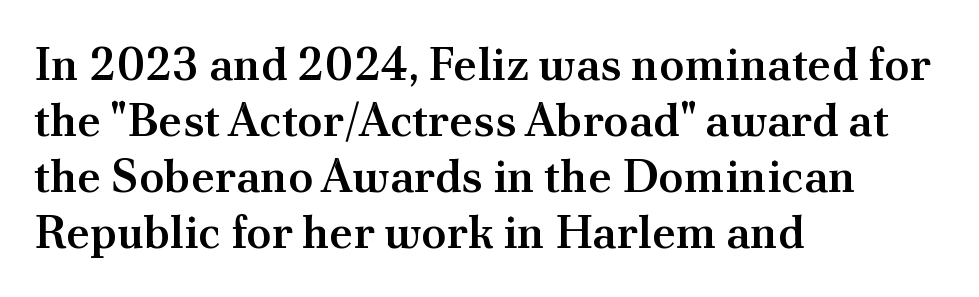
The image shows 46 px semibold serif type, upright; set left-aligned, line spacing 1.22x, normal letter spacing, not underlined; medium stroke contrast and a small x-height.
